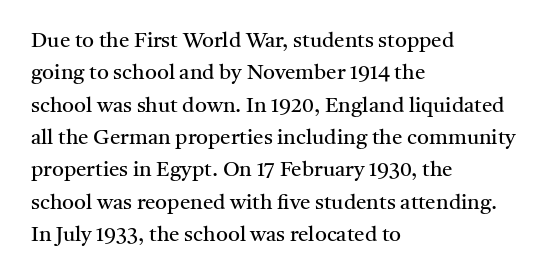
The image shows 21 px text type, upright; set left-aligned, normal line spacing (1.54x), normal letter spacing, not underlined.
